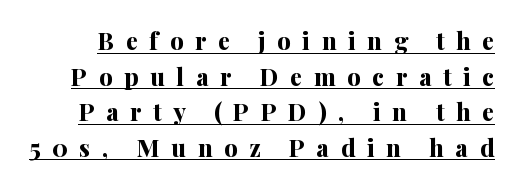
The face used here appears with an underline applied. The rendering uses a moderate line-height, typical for paragraphs. The rendering uses a bold face; every stroke is thick and dark. No italicization has been applied; the sample stays upright. The horizontal fit of the characters is loose and conspicuously gappy.
